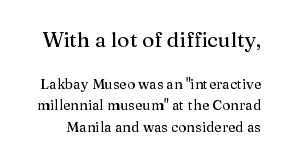
Q: Is the text italic (slanted)? A: No, it is upright.
Q: Is the text underlined? A: No.
Q: Is the spacing between letters normal or unusually wide? A: Normal.
Q: Is the spacing between lines tight, normal or loose? A: Normal.
Q: Which block of text is set in a larger size, the first (top) or the second (bottom)? A: The first (top) one.
